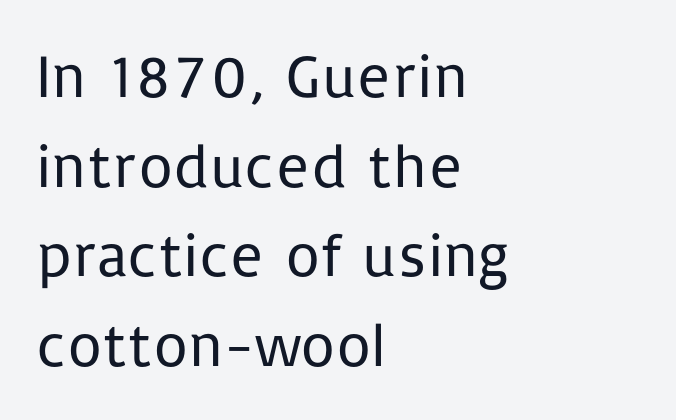
{"serif": "no", "italic": "no", "bold": "no", "weight": "regular", "width": "normal", "stroke_contrast": "low", "x_height": "medium", "monospaced": "no", "underline": "no", "align": "left", "line_spacing": "normal", "line_spacing_ratio": 1.47, "letter_spacing": "normal", "letter_spacing_em": 0.0, "glyph_px": 61}
